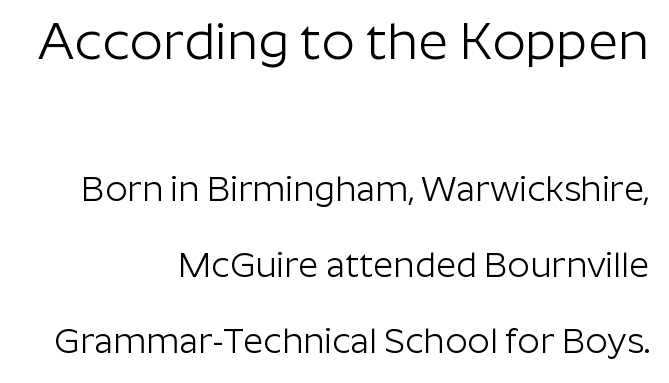
{"serif": "no", "italic": "no", "bold": "no", "weight": "light", "width": "normal", "stroke_contrast": "low", "x_height": "medium", "monospaced": "no", "underline": "no", "align": "right", "line_spacing": "loose", "line_spacing_ratio": 2.17, "letter_spacing": "normal", "letter_spacing_em": 0.0, "larger_block": "first", "size_ratio": 1.49, "glyph_px": 52}
